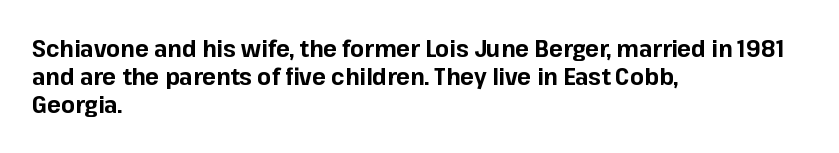
Q: Is the text bold? A: Yes.
Q: Is the text italic (slanted)? A: No, it is upright.
Q: Is the text underlined? A: No.
Q: How is the paragraph aligned? A: Left-aligned.
Q: Is the spacing between letters normal or unusually wide? A: Normal.
